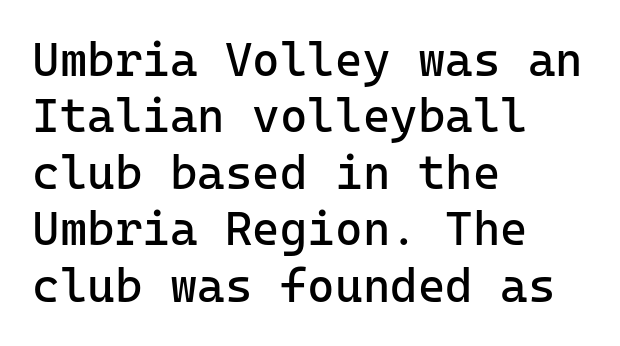
{"serif": "no", "italic": "no", "bold": "no", "weight": "regular", "width": "normal", "stroke_contrast": "low", "x_height": "medium", "monospaced": "yes", "underline": "no", "align": "left", "line_spacing_ratio": 1.2, "letter_spacing": "normal", "letter_spacing_em": 0.0, "glyph_px": 47}
